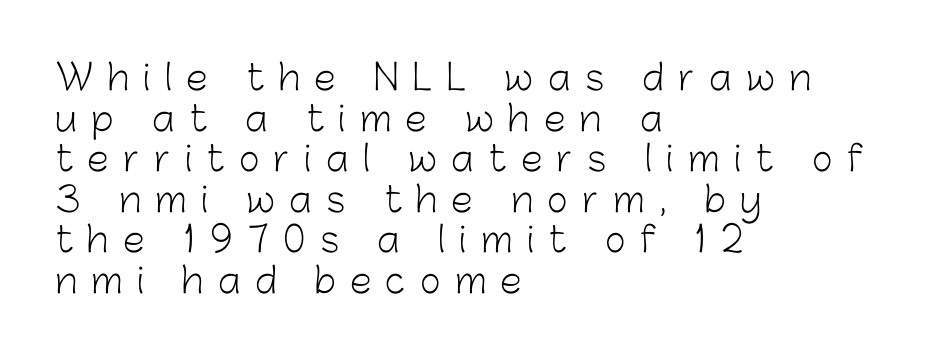
The image shows 35 px light sans-serif type, upright; set left-aligned, line spacing 1.16x, unusually wide letter spacing (+0.42 em), not underlined; low stroke contrast and a medium x-height.
